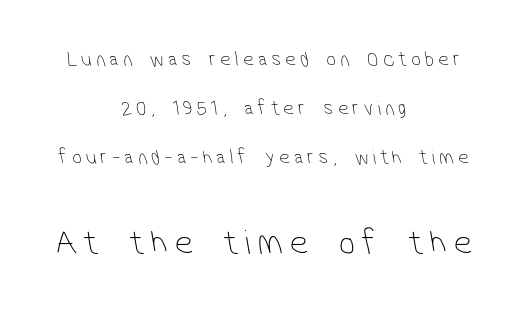
Q: Is the text bold? A: No.
Q: Is the typeface a serif or a sans-serif typeface? A: Sans-serif.
Q: Is the text underlined? A: No.
Q: How is the paragraph aligned? A: Centered.
Q: Is the spacing between letters normal or unusually wide? A: Unusually wide.
Q: Is the spacing between lines tight, normal or loose? A: Loose.
Q: Which block of text is set in a larger size, the first (top) or the second (bottom)? A: The second (bottom) one.
Q: Width (condensed, normal, or wide)? A: Condensed.
Q: Stroke contrast? A: Low.
Q: x-height? A: Medium.
Q: Monospaced? A: No.
